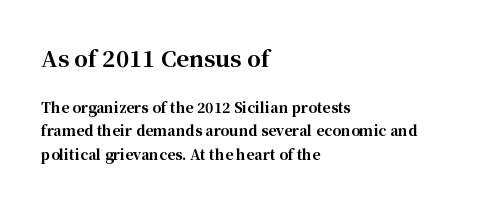
{"italic": "no", "bold": "yes", "underline": "no", "align": "left", "line_spacing": "normal", "line_spacing_ratio": 1.69, "letter_spacing": "normal", "letter_spacing_em": 0.0, "larger_block": "first", "size_ratio": 1.57, "glyph_px": 22}
